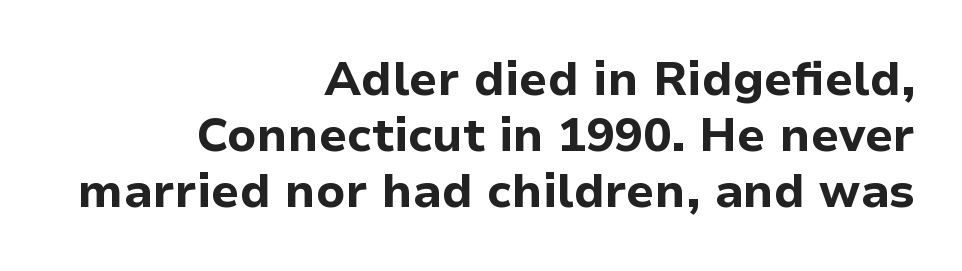
{"serif": "no", "italic": "no", "bold": "yes", "weight": "bold", "width": "normal", "stroke_contrast": "low", "x_height": "medium", "monospaced": "no", "underline": "no", "align": "right", "line_spacing_ratio": 1.19, "letter_spacing": "normal", "letter_spacing_em": 0.0, "glyph_px": 47}
